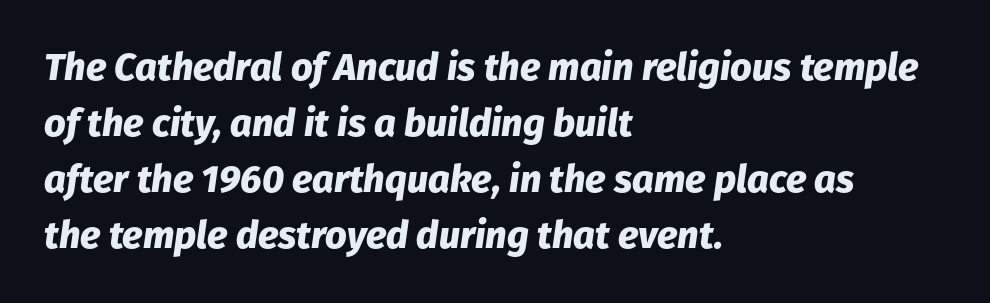
The image shows 38 px heavy type, italic (leaning right); set left-aligned, normal line spacing (1.47x), normal letter spacing, not underlined; low stroke contrast and a medium x-height.
